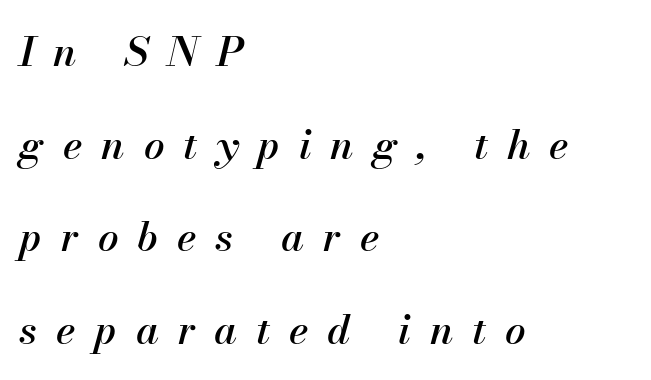
{"italic": "yes", "lean": "right", "slant_degrees": 13, "width": "normal", "stroke_contrast": "medium", "x_height": "small", "monospaced": "no", "underline": "no", "align": "left", "line_spacing": "loose", "line_spacing_ratio": 2.26, "letter_spacing": "wide", "letter_spacing_em": 0.46, "glyph_px": 41}
